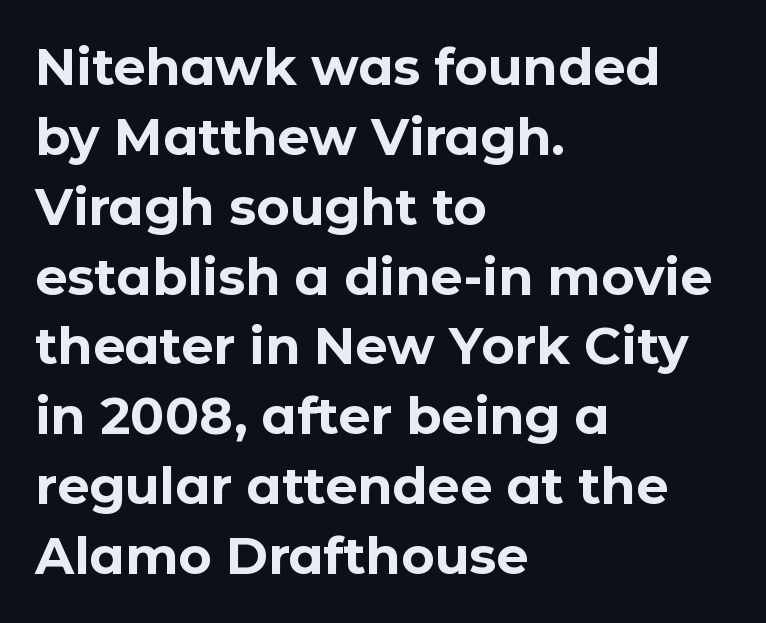
The image shows 51 px bold sans-serif type, upright; set left-aligned, normal line spacing (1.37x), normal letter spacing, not underlined; low stroke contrast and a medium x-height.
